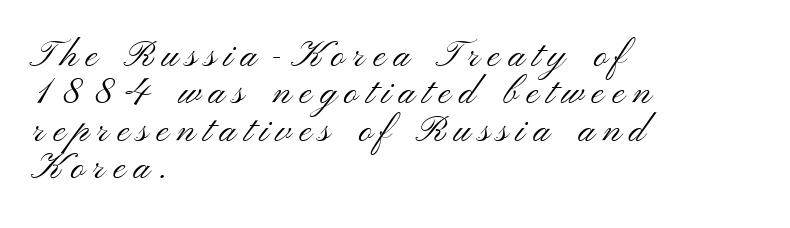
The image shows 37 px light, wide sans-serif type; set left-aligned, tight line spacing (1.01x), unusually wide letter spacing (+0.22 em), not underlined; medium stroke contrast and a small x-height.
